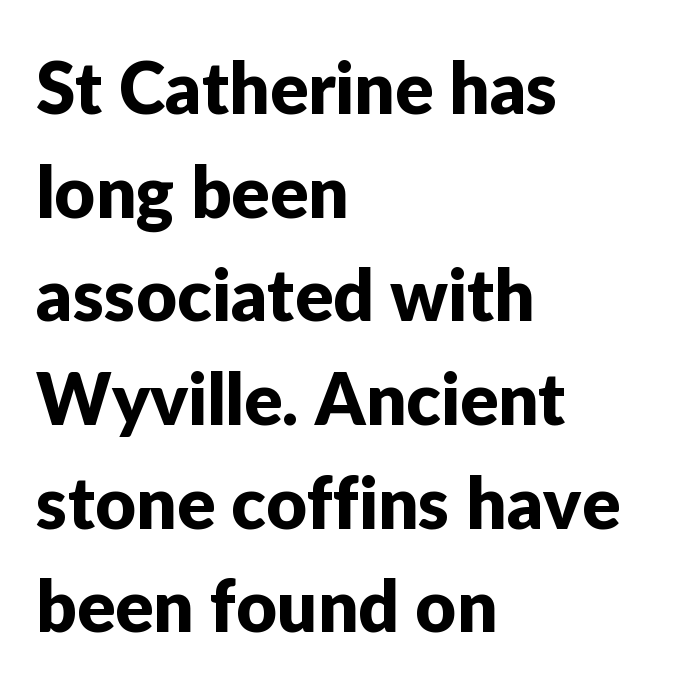
Character widths vary here, with narrow letters taking less room than wide ones. In terms of leading, this rendering sits right in the middle. Where is the straight margin? On the left. The lettering holds an erect, upright posture throughout. Between one letter and the next there's only the usual sliver of space.
